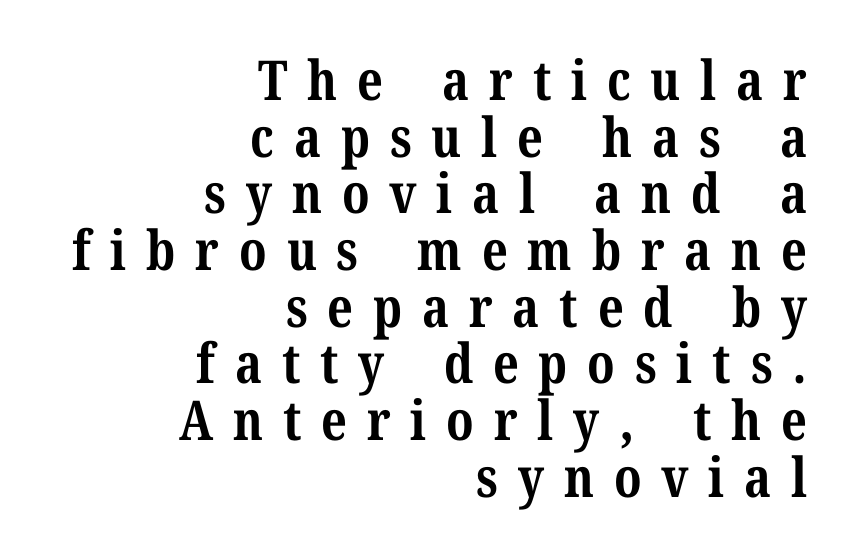
Vertically, the passage feels compressed, each row crowding the next. Each letter keeps its own natural width here, so spacing adapts to shape. Does the weight exceed regular? Yes, all the way to bold. Letters rest on an invisible, unmarked baseline. The rag falls on the left side of this text block.
